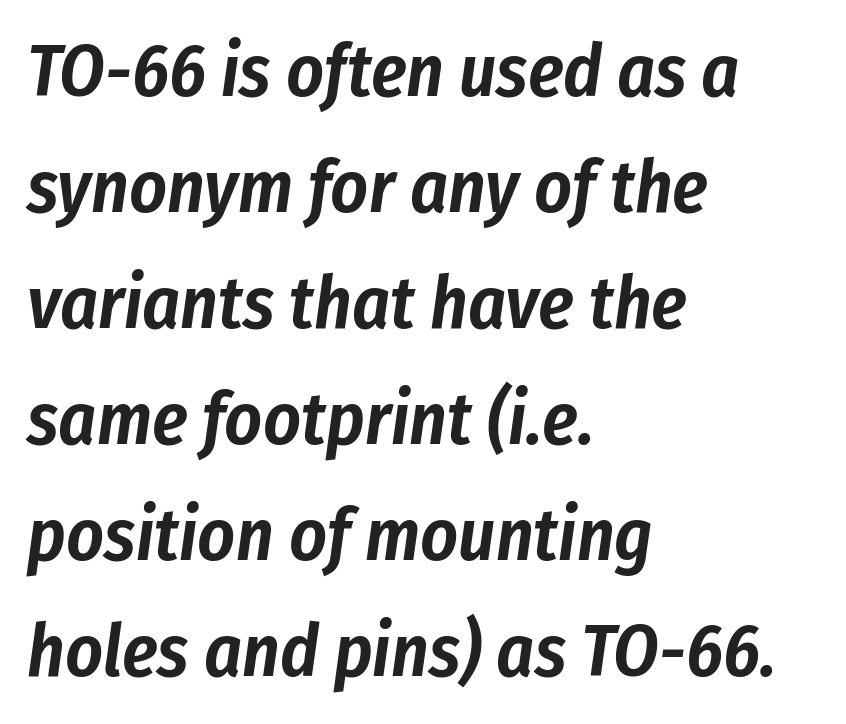
{"italic": "yes", "lean": "right", "slant_degrees": 8, "width": "condensed", "stroke_contrast": "low", "x_height": "medium", "monospaced": "no", "underline": "no", "align": "left", "line_spacing": "normal", "line_spacing_ratio": 1.59, "letter_spacing": "normal", "letter_spacing_em": 0.0, "glyph_px": 73}
